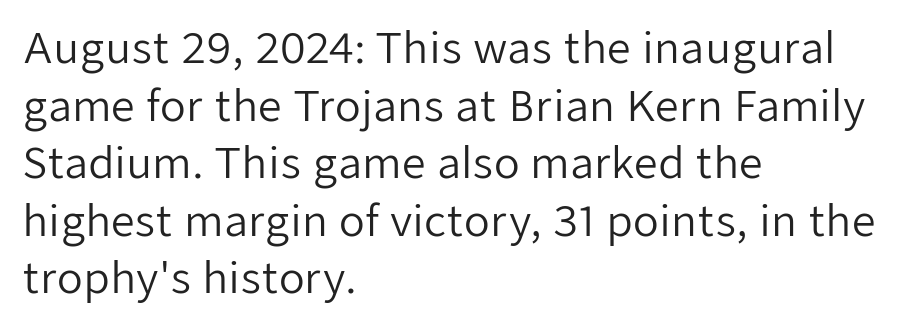
The image shows 42 px regular-weight sans-serif type, upright; set left-aligned, normal line spacing (1.37x), normal letter spacing, not underlined; low stroke contrast and a medium x-height.
